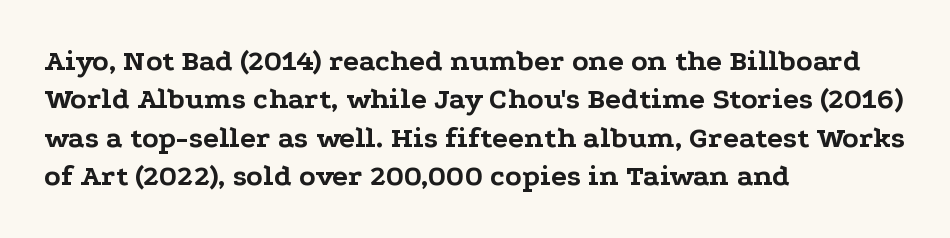
The image shows 30 px bold, wide serif type, upright; set left-aligned, normal line spacing (1.28x), normal letter spacing, not underlined; low stroke contrast and a medium x-height.
